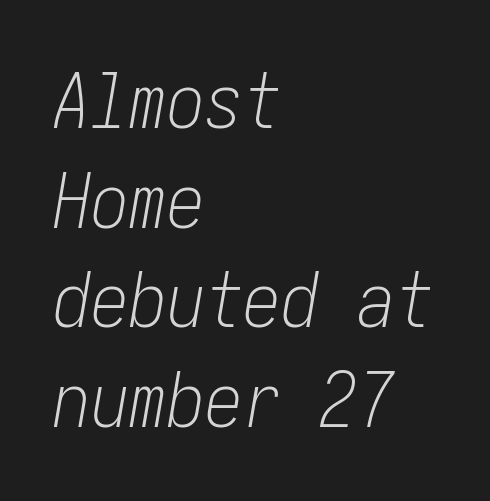
The image shows 76 px light, condensed type, italic (leaning right); set left-aligned, normal line spacing (1.31x), normal letter spacing, not underlined; low stroke contrast and a medium x-height.
